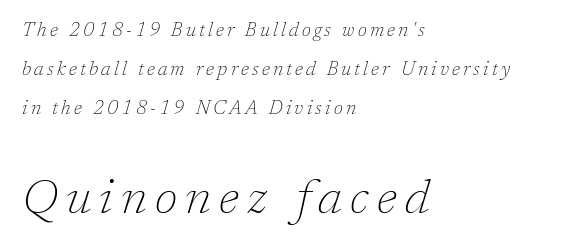
{"serif": "yes", "italic": "yes", "lean": "right", "slant_degrees": 17, "bold": "no", "weight": "thin", "width": "normal", "stroke_contrast": "low", "x_height": "medium", "monospaced": "no", "underline": "no", "align": "left", "line_spacing": "loose", "line_spacing_ratio": 2.04, "larger_block": "second", "size_ratio": 2.53, "glyph_px": 48}
